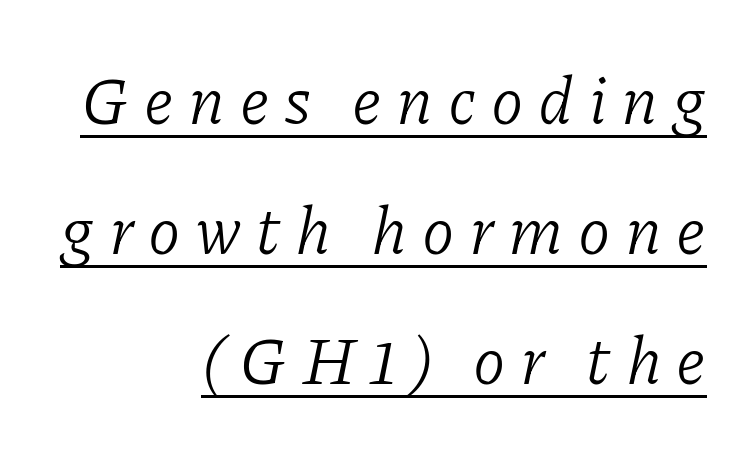
One glance says open: line gaps are wider than usual. Letterform terminals end in serifs throughout the passage. Does the lettering tilt? It does — this is italic. Like a heading marked for emphasis, these lines bear an underscore. Caption: multi-line text, flush right, ragged left. The strokes carry an ordinary text weight at most.
